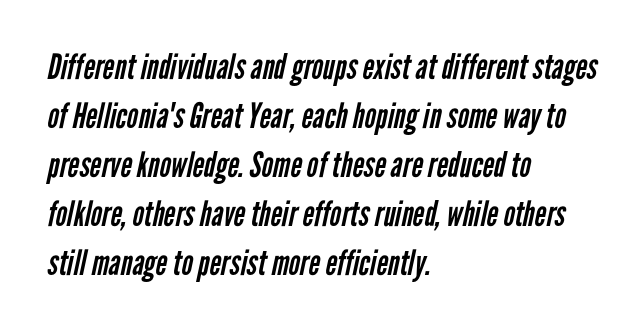
Normally led — the rows are evenly, conventionally spaced. The zone under the glyphs is completely vacant. Think standard paragraph weight, or any step lighter than that. A classic flush-left, rag-right setting is used for this passage.
